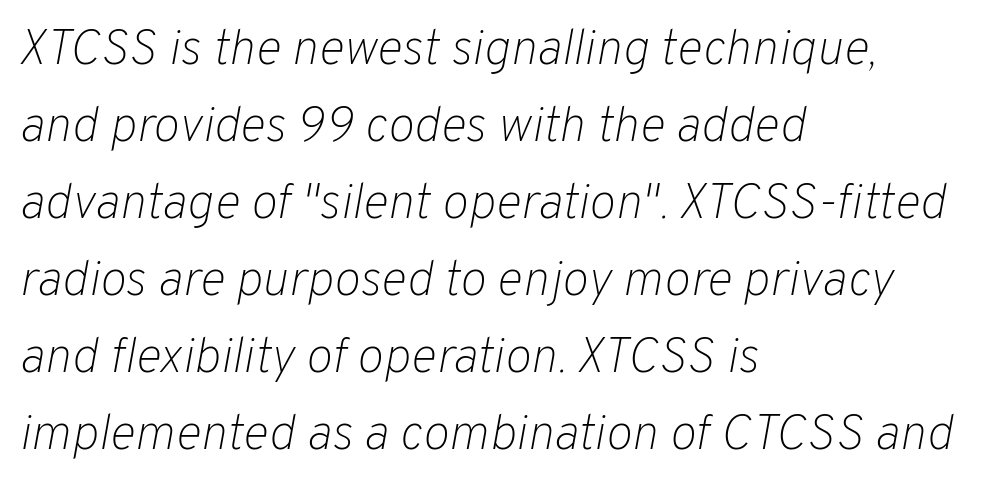
Q: Is the text bold? A: No.
Q: Is the text italic (slanted)? A: Yes, it leans right by about 10 degrees.
Q: Is the text underlined? A: No.
Q: How is the paragraph aligned? A: Left-aligned.
Q: Is the spacing between letters normal or unusually wide? A: Normal.
Q: Is the spacing between lines tight, normal or loose? A: Normal.
Q: Width (condensed, normal, or wide)? A: Normal.
Q: Stroke contrast? A: Low.
Q: x-height? A: Medium.
Q: Monospaced? A: No.
